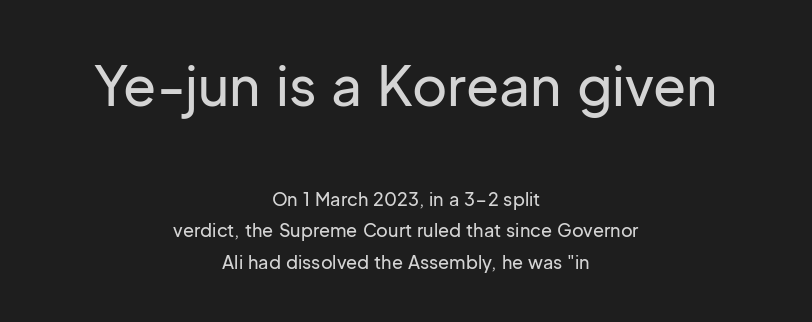
Q: Is the text italic (slanted)? A: No, it is upright.
Q: Is the typeface a serif or a sans-serif typeface? A: Sans-serif.
Q: Is the text underlined? A: No.
Q: How is the paragraph aligned? A: Centered.
Q: Is the spacing between letters normal or unusually wide? A: Normal.
Q: Which block of text is set in a larger size, the first (top) or the second (bottom)? A: The first (top) one.
Q: Width (condensed, normal, or wide)? A: Normal.
Q: Stroke contrast? A: Low.
Q: x-height? A: Medium.
Q: Monospaced? A: No.
